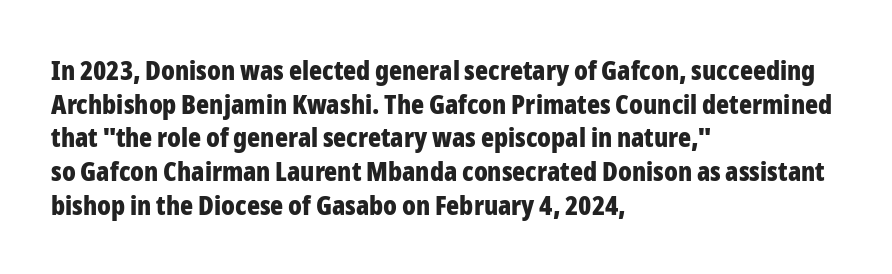
The image shows 27 px bold type, upright; set left-aligned, normal line spacing (1.25x), normal letter spacing, not underlined.
